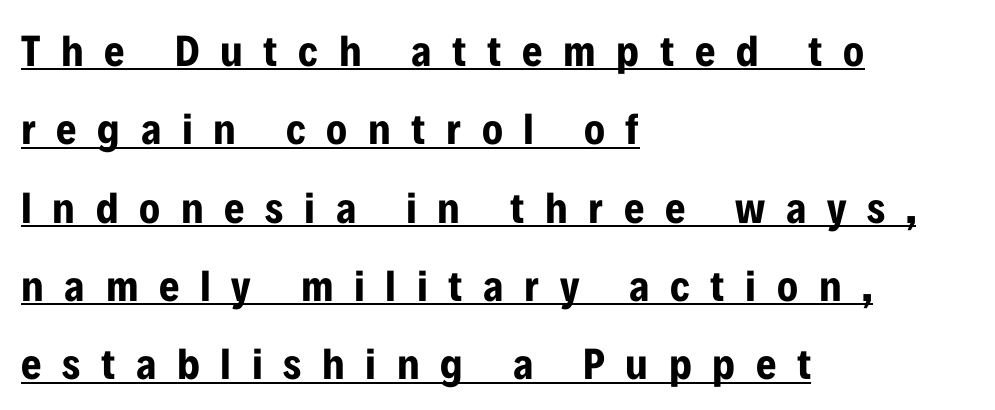
The glyphs in this specimen are sans serif. Looks like someone drew a line under every word here. This sample is left-justified, so line endings fall wherever the words run out. You can tell it's not italic because the verticals are truly vertical. The horizontal fit of the characters is loose and conspicuously gappy. The glyphs have the mass of a bold cut.
